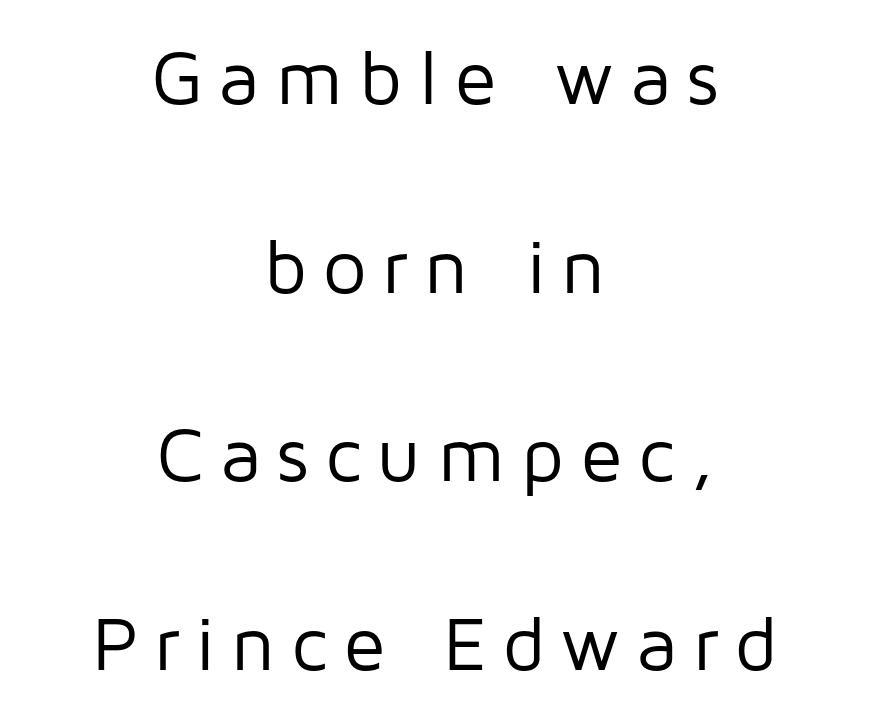
Q: Is the text bold? A: No.
Q: Is the text italic (slanted)? A: No, it is upright.
Q: Is the typeface a serif or a sans-serif typeface? A: Sans-serif.
Q: Is the text underlined? A: No.
Q: How is the paragraph aligned? A: Centered.
Q: Is the spacing between letters normal or unusually wide? A: Unusually wide.
Q: Is the spacing between lines tight, normal or loose? A: Loose.
Q: Width (condensed, normal, or wide)? A: Normal.
Q: Stroke contrast? A: Low.
Q: x-height? A: Medium.
Q: Monospaced? A: No.
